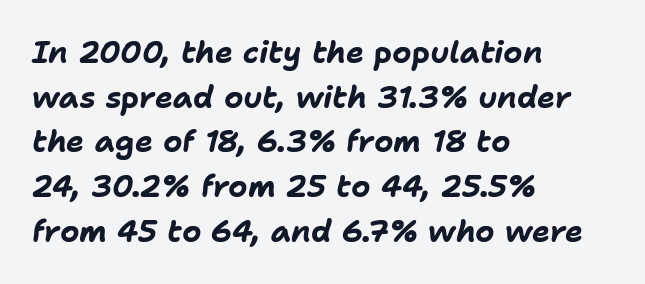
Slanted lettering throughout. The paragraph has a hard left edge and a soft right edge. Each letter keeps its own natural width here, so spacing adapts to shape. This rendering leaves character spacing at its baseline value. The line-height multiplier appears to be the usual default. Weight: bold.
